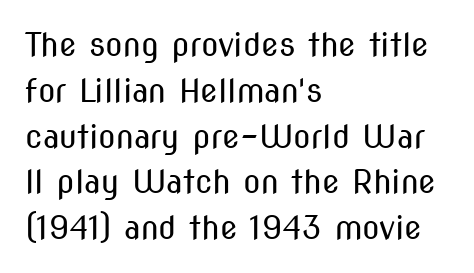
The image shows 32 px regular-weight, condensed sans-serif type, upright; set left-aligned, normal line spacing (1.43x), normal letter spacing, not underlined; medium stroke contrast and a medium x-height.
